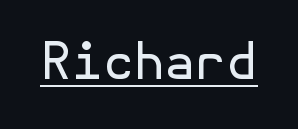
The image shows 50 px regular-weight sans-serif type, upright; set normal letter spacing, underlined; a medium x-height.
